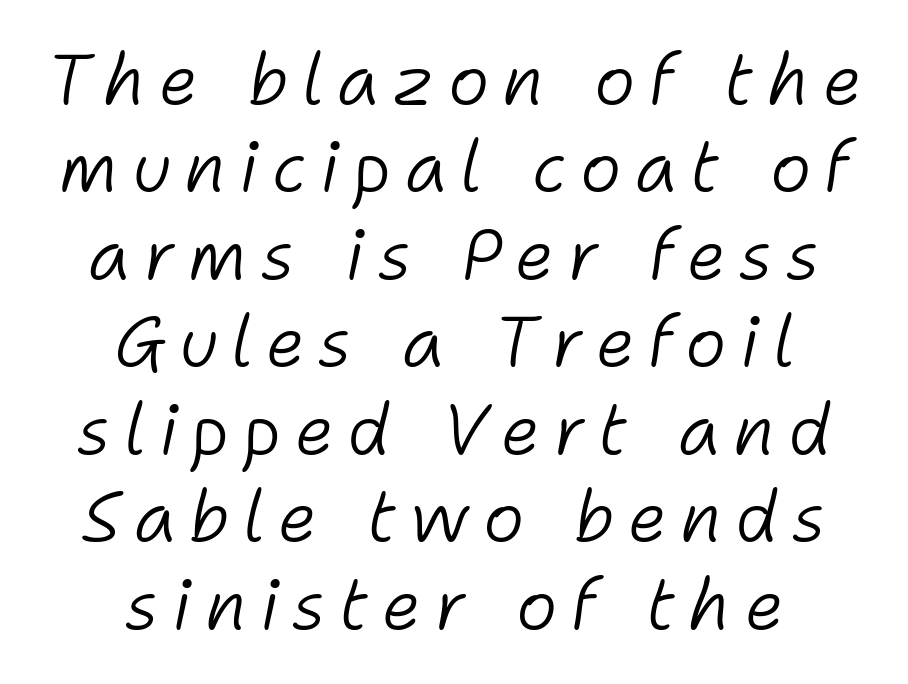
Each letter keeps its own natural width here, so spacing adapts to shape. The typography opts for an oblique posture over an upright one. Heaviness? Minimal to ordinary, like unemphasized prose. The lines are quadded center. The leading is moderate, giving the passage an even texture. Descenders are the only things crossing below the line.
